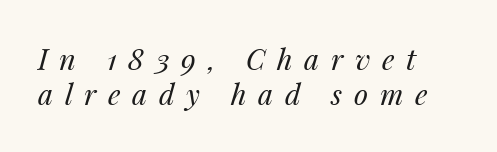
{"italic": "yes", "lean": "right", "slant_degrees": 14, "bold": "no", "weight": "regular", "width": "normal", "stroke_contrast": "medium", "x_height": "medium", "monospaced": "no", "underline": "no", "align": "left", "line_spacing_ratio": 1.22, "letter_spacing": "wide", "letter_spacing_em": 0.4, "glyph_px": 29}
